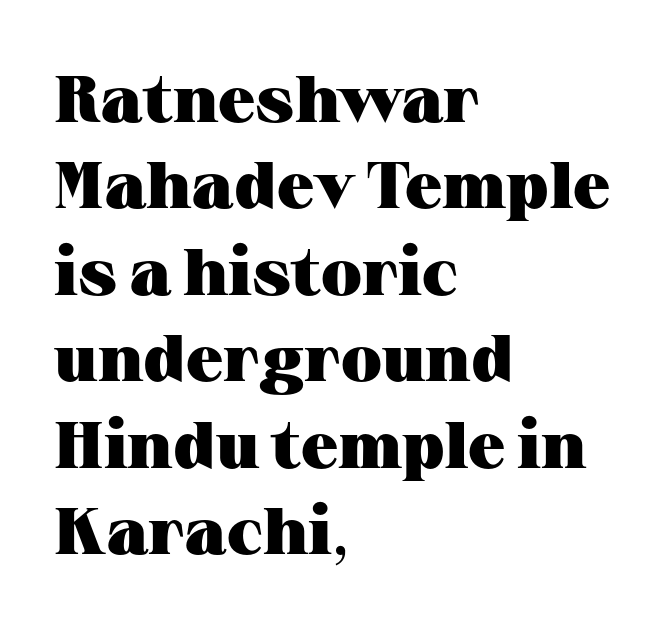
Q: Is the text bold? A: Yes.
Q: Is the text italic (slanted)? A: No, it is upright.
Q: Is the typeface a serif or a sans-serif typeface? A: Serif.
Q: Is the text underlined? A: No.
Q: How is the paragraph aligned? A: Left-aligned.
Q: Is the spacing between letters normal or unusually wide? A: Normal.
Q: Is the spacing between lines tight, normal or loose? A: Normal.
Q: Width (condensed, normal, or wide)? A: Wide.
Q: Stroke contrast? A: Medium.
Q: x-height? A: Medium.
Q: Monospaced? A: No.
